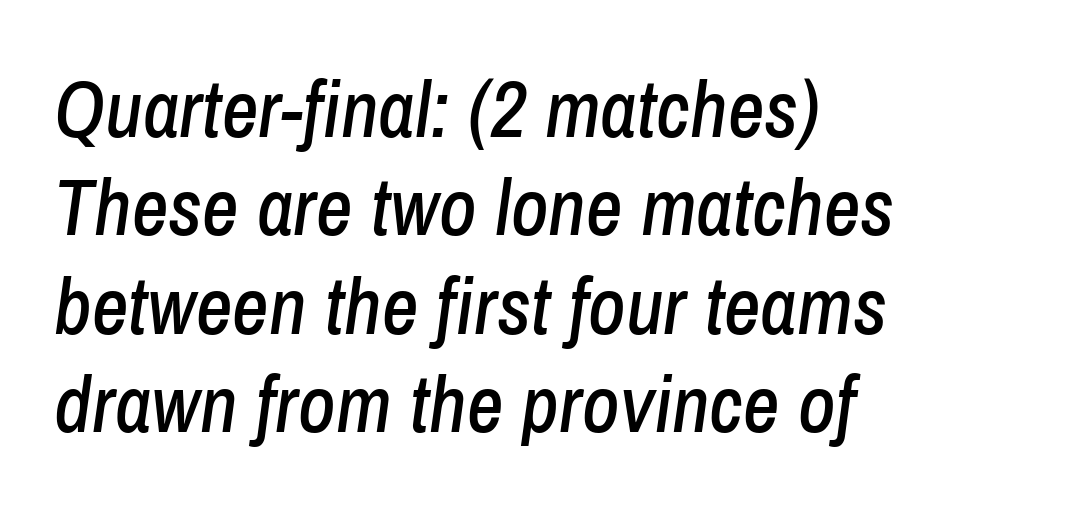
The letters advance in unequal steps, a hallmark of proportional type. The lettering tilts uniformly, giving the passage an italic look. Descenders are the only things crossing below the line. No extra tracking has been applied to these lines. Which margin do the lines hug? The left one — the right edge is uneven.
